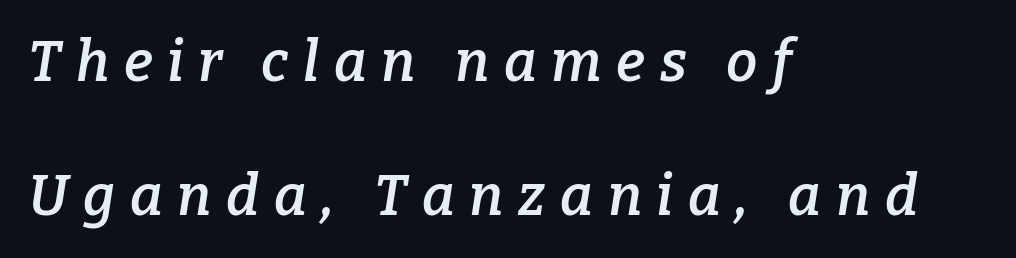
Q: Is the text bold? A: Semi-bold.
Q: Is the text italic (slanted)? A: Yes, it leans right by about 9 degrees.
Q: Is the typeface a serif or a sans-serif typeface? A: Serif.
Q: Is the text underlined? A: No.
Q: How is the paragraph aligned? A: Left-aligned.
Q: Is the spacing between letters normal or unusually wide? A: Unusually wide.
Q: Is the spacing between lines tight, normal or loose? A: Loose.
Q: Width (condensed, normal, or wide)? A: Normal.
Q: Stroke contrast? A: Low.
Q: x-height? A: Medium.
Q: Monospaced? A: No.
